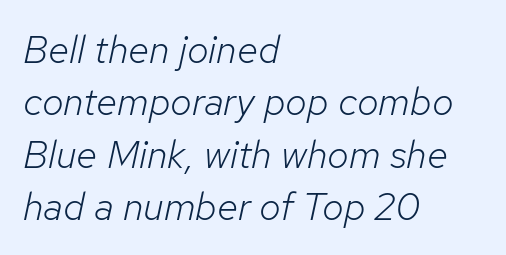
Q: Is the text bold? A: No.
Q: Is the text italic (slanted)? A: Yes, it leans right by about 12 degrees.
Q: Is the text underlined? A: No.
Q: How is the paragraph aligned? A: Left-aligned.
Q: Is the spacing between letters normal or unusually wide? A: Normal.
Q: Is the spacing between lines tight, normal or loose? A: Normal.
Q: Width (condensed, normal, or wide)? A: Normal.
Q: Stroke contrast? A: Low.
Q: x-height? A: Medium.
Q: Monospaced? A: No.
